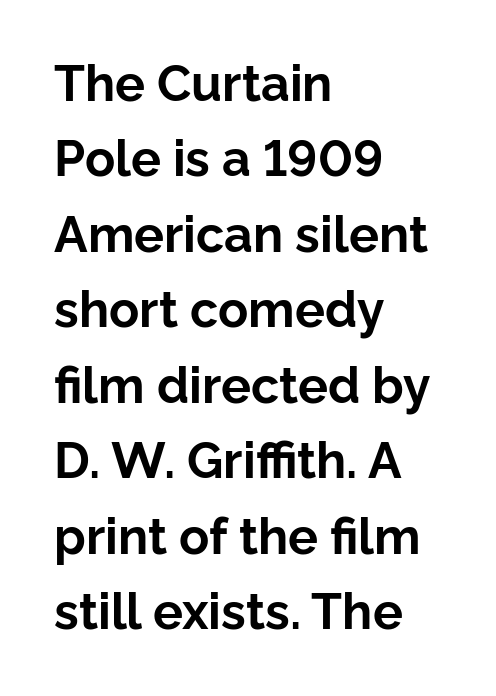
{"serif": "no", "italic": "no", "bold": "yes", "weight": "bold", "width": "normal", "stroke_contrast": "low", "x_height": "medium", "monospaced": "no", "underline": "no", "align": "left", "line_spacing": "normal", "line_spacing_ratio": 1.51, "letter_spacing": "normal", "letter_spacing_em": 0.0, "glyph_px": 50}
